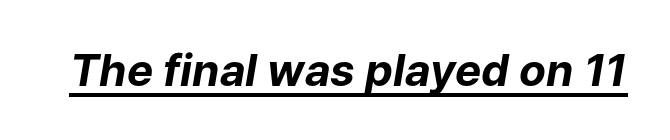
Q: Is the text bold? A: Yes.
Q: Is the text italic (slanted)? A: Yes, it leans right by about 9 degrees.
Q: Is the text underlined? A: Yes.
Q: Is the spacing between letters normal or unusually wide? A: Normal.
Q: Width (condensed, normal, or wide)? A: Normal.
Q: Stroke contrast? A: Low.
Q: x-height? A: Medium.
Q: Monospaced? A: No.
